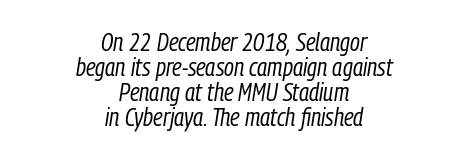
{"italic": "yes", "lean": "right", "slant_degrees": 9, "bold": "no", "underline": "no", "align": "center", "line_spacing": "tight", "line_spacing_ratio": 1.0, "letter_spacing": "normal", "letter_spacing_em": 0.0, "glyph_px": 25}
